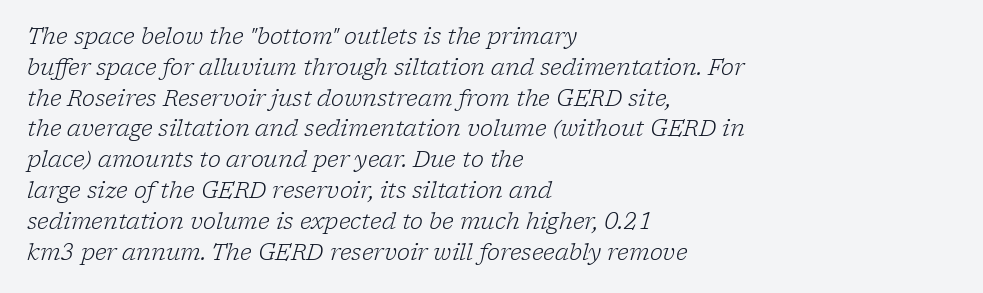
{"italic": "yes", "lean": "right", "slant_degrees": 17, "bold": "no", "underline": "no", "align": "left", "line_spacing": "normal", "line_spacing_ratio": 1.4, "letter_spacing": "normal", "letter_spacing_em": 0.0, "glyph_px": 22}
